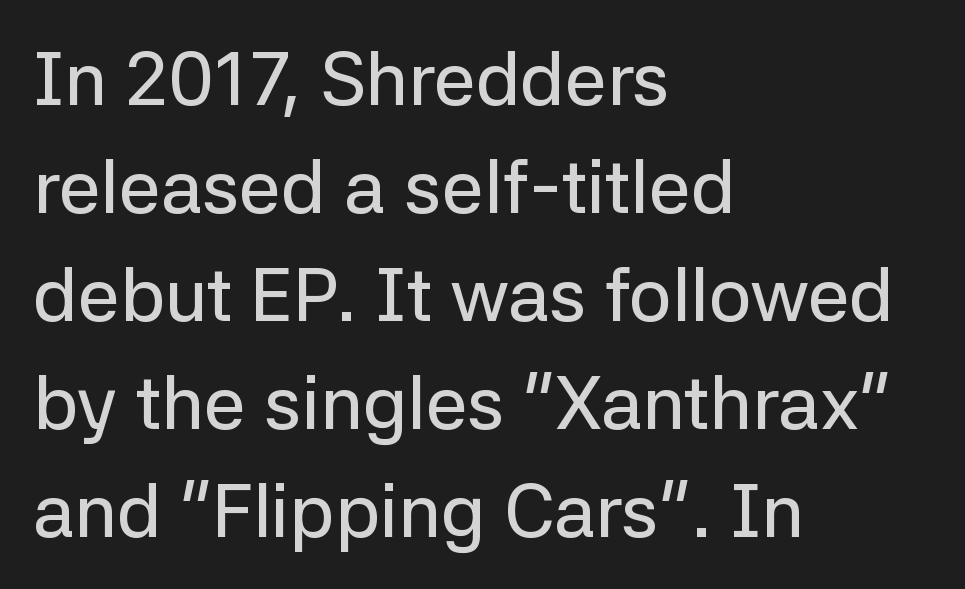
Q: Is the text italic (slanted)? A: No, it is upright.
Q: Is the typeface a serif or a sans-serif typeface? A: Sans-serif.
Q: Is the text underlined? A: No.
Q: How is the paragraph aligned? A: Left-aligned.
Q: Is the spacing between letters normal or unusually wide? A: Normal.
Q: Is the spacing between lines tight, normal or loose? A: Normal.
Q: Width (condensed, normal, or wide)? A: Normal.
Q: Stroke contrast? A: Low.
Q: x-height? A: Medium.
Q: Monospaced? A: No.
